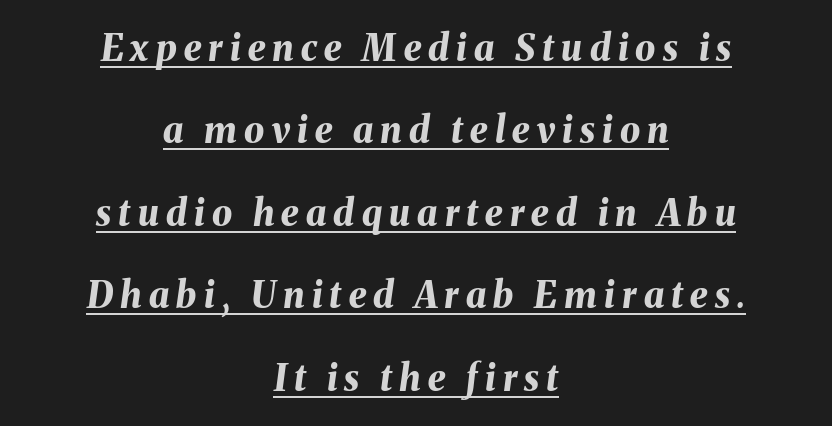
{"italic": "yes", "lean": "right", "slant_degrees": 8, "bold": "yes", "weight": "bold", "width": "normal", "stroke_contrast": "medium", "x_height": "medium", "monospaced": "no", "underline": "yes", "align": "center", "line_spacing": "loose", "line_spacing_ratio": 2.29, "letter_spacing": "wide", "letter_spacing_em": 0.2, "glyph_px": 36}
